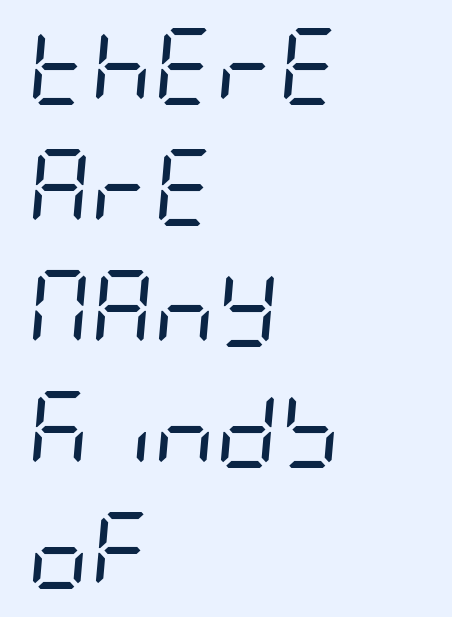
Q: Is the text bold? A: No.
Q: Is the text italic (slanted)? A: Yes, it leans right by about 5 degrees.
Q: Is the text underlined? A: No.
Q: How is the paragraph aligned? A: Left-aligned.
Q: Is the spacing between letters normal or unusually wide? A: Normal.
Q: Is the spacing between lines tight, normal or loose? A: Normal.
Q: Width (condensed, normal, or wide)? A: Condensed.
Q: Stroke contrast? A: Low.
Q: x-height? A: Large.
